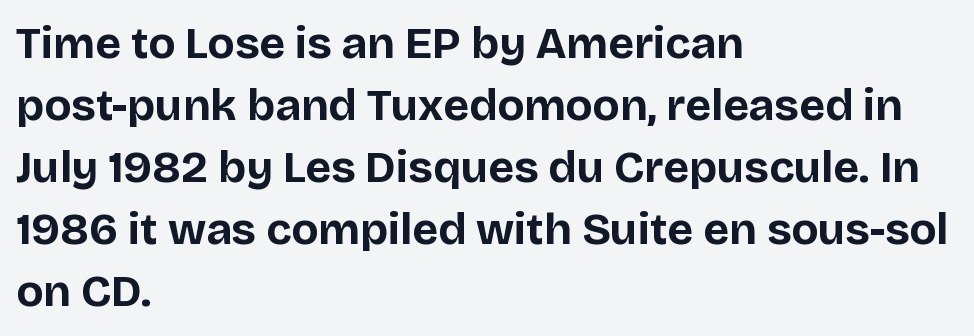
The space directly below the letters is spotless. Character widths vary here, with narrow letters taking less room than wide ones. How would I describe the line gaps? Plain and ordinary. The horizontal fit of the characters is conventional and even. The axis of the letterforms is exactly vertical. A student would call this left alignment; a typographer would say flush left, rag right.
